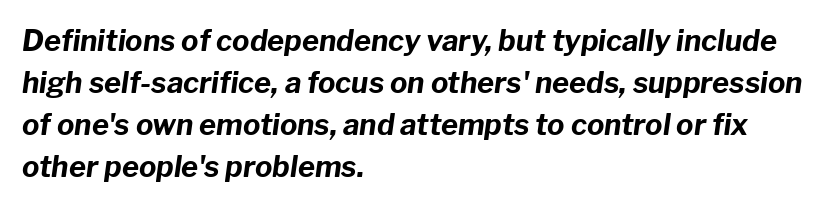
Q: Is the text bold? A: Yes.
Q: Is the text italic (slanted)? A: Yes, it leans right by about 8 degrees.
Q: Is the text underlined? A: No.
Q: How is the paragraph aligned? A: Left-aligned.
Q: Is the spacing between letters normal or unusually wide? A: Normal.
Q: Is the spacing between lines tight, normal or loose? A: Normal.
Q: Width (condensed, normal, or wide)? A: Normal.
Q: Stroke contrast? A: Low.
Q: x-height? A: Medium.
Q: Monospaced? A: No.
